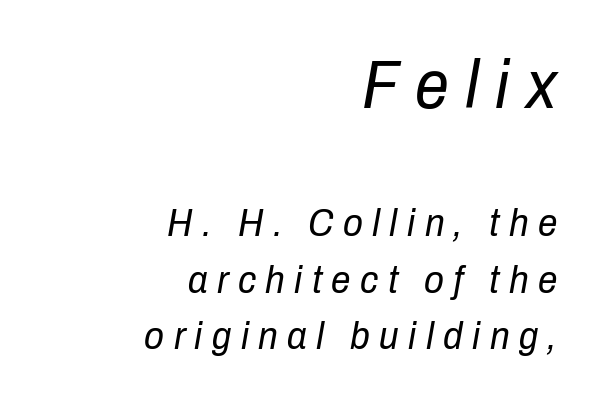
{"italic": "yes", "lean": "right", "slant_degrees": 10, "bold": "no", "weight": "regular", "width": "condensed", "stroke_contrast": "low", "x_height": "medium", "monospaced": "no", "underline": "no", "align": "right", "line_spacing": "normal", "line_spacing_ratio": 1.45, "letter_spacing": "wide", "letter_spacing_em": 0.24, "larger_block": "first", "size_ratio": 1.74, "glyph_px": 68}
